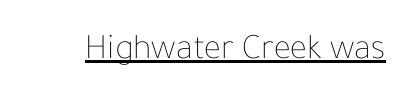
{"italic": "no", "bold": "no", "weight": "thin", "width": "normal", "stroke_contrast": "low", "x_height": "medium", "monospaced": "no", "underline": "yes", "letter_spacing": "normal", "letter_spacing_em": 0.0, "glyph_px": 36}
